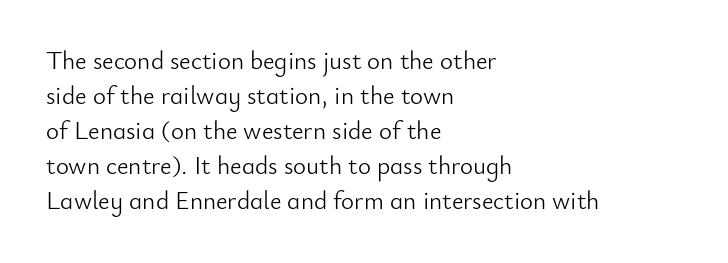
{"italic": "no", "bold": "no", "underline": "no", "align": "left", "line_spacing": "normal", "line_spacing_ratio": 1.4, "letter_spacing": "normal", "letter_spacing_em": 0.0, "glyph_px": 25}
